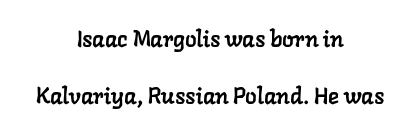
{"underline": "no", "align": "center", "line_spacing": "loose", "line_spacing_ratio": 2.49, "letter_spacing": "normal", "letter_spacing_em": 0.0, "glyph_px": 23}
